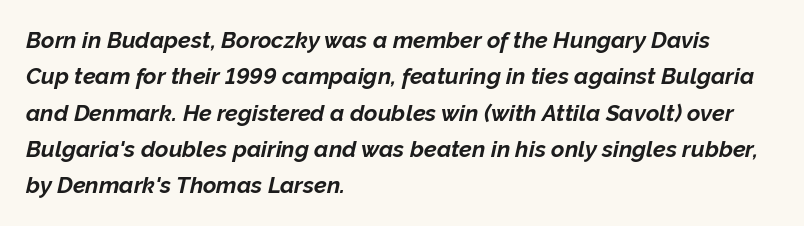
There's an unmistakable incline to the writing here. The block of text has a typical density, with ordinary space between rows. Visually the block forms a straight wall on the left and a jagged coastline on the right. Check the space under the baseline: it is left empty. These words are printed bold, with thick strokes throughout.
